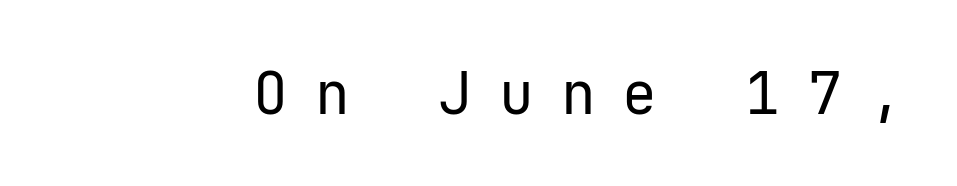
Q: Is the text bold? A: No.
Q: Is the text italic (slanted)? A: No, it is upright.
Q: Is the typeface a serif or a sans-serif typeface? A: Sans-serif.
Q: Is the text underlined? A: No.
Q: Is the spacing between letters normal or unusually wide? A: Unusually wide.
Q: Width (condensed, normal, or wide)? A: Normal.
Q: Stroke contrast? A: Low.
Q: x-height? A: Medium.
Q: Monospaced? A: Yes.
